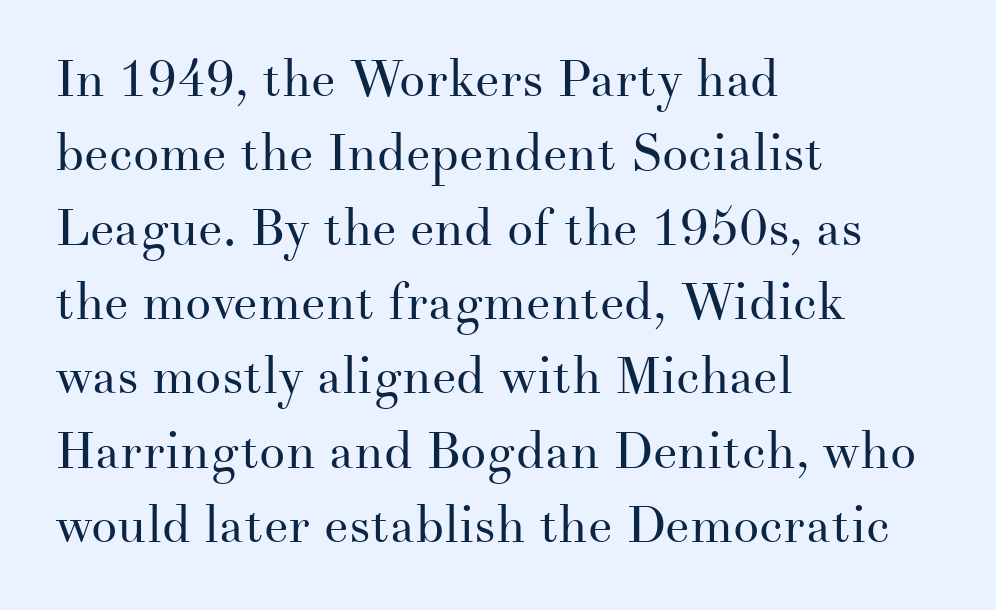
{"serif": "yes", "italic": "no", "bold": "no", "weight": "regular", "width": "normal", "stroke_contrast": "medium", "x_height": "small", "monospaced": "no", "underline": "no", "align": "left", "line_spacing": "normal", "line_spacing_ratio": 1.43, "letter_spacing": "normal", "letter_spacing_em": 0.0, "glyph_px": 52}
